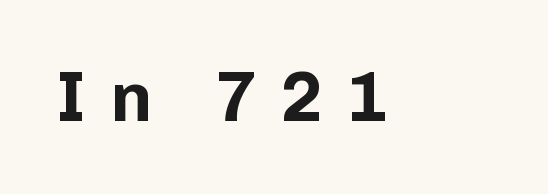
{"serif": "no", "italic": "no", "bold": "yes", "weight": "bold", "width": "normal", "stroke_contrast": "low", "x_height": "medium", "monospaced": "no", "underline": "no", "letter_spacing": "wide", "letter_spacing_em": 0.33, "glyph_px": 70}
